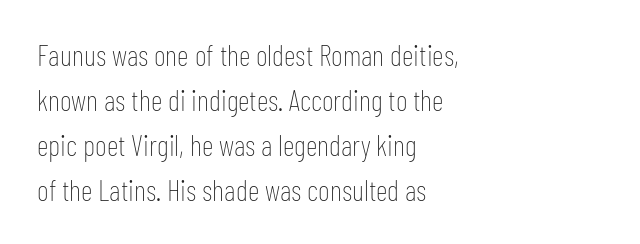
{"serif": "no", "italic": "no", "bold": "no", "weight": "thin", "width": "condensed", "stroke_contrast": "low", "x_height": "medium", "monospaced": "no", "underline": "no", "align": "left", "line_spacing": "normal", "line_spacing_ratio": 1.55, "letter_spacing": "normal", "letter_spacing_em": 0.0, "glyph_px": 29}
